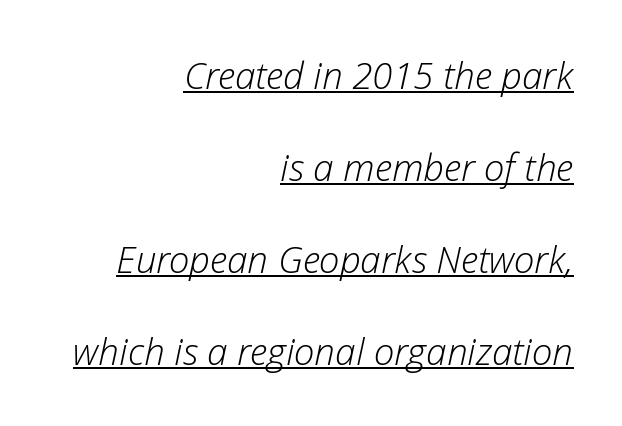
This is oblique type, the kind used for emphasis or titles. The passage shown is not bold in any degree. The rendering uses the underline text-decoration. Is there much room between lines? Yes — plenty of vertical air separates them.
